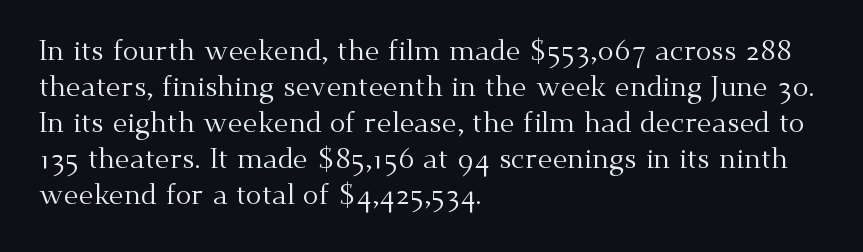
These lines are rendered in a variable-pitch font. Yep, those are serifs on the letters. Only glyphs here, with clear space below each row. Observe the ordinary spacing: letters are neighbours, not strangers. The font's upright variant was chosen for this text. Bold? No — there's no thickening of the strokes.
